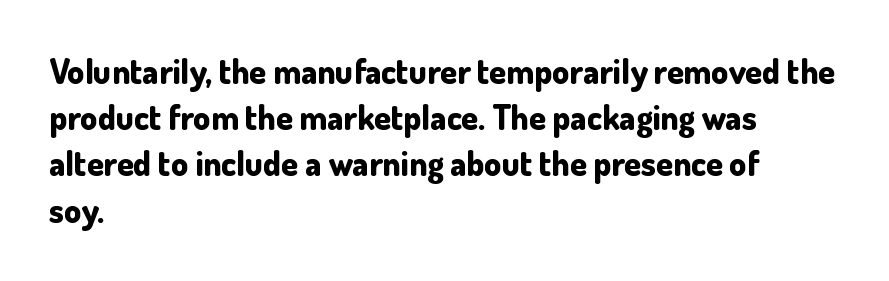
Q: Is the text bold? A: Yes.
Q: Is the text italic (slanted)? A: No, it is upright.
Q: Is the typeface a serif or a sans-serif typeface? A: Sans-serif.
Q: Is the text underlined? A: No.
Q: How is the paragraph aligned? A: Left-aligned.
Q: Is the spacing between letters normal or unusually wide? A: Normal.
Q: Is the spacing between lines tight, normal or loose? A: Normal.
Q: Width (condensed, normal, or wide)? A: Normal.
Q: Stroke contrast? A: Low.
Q: x-height? A: Small.
Q: Monospaced? A: No.
